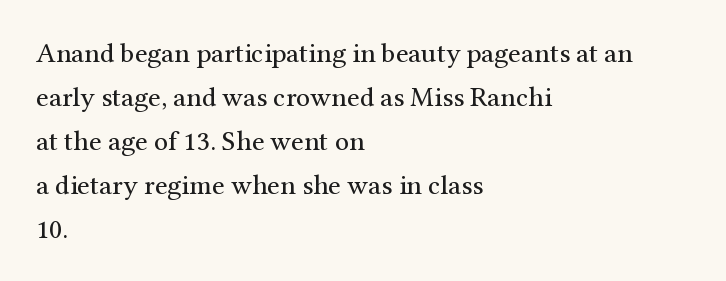
Q: Is the text bold? A: No.
Q: Is the text italic (slanted)? A: No, it is upright.
Q: Is the typeface a serif or a sans-serif typeface? A: Serif.
Q: Is the text underlined? A: No.
Q: How is the paragraph aligned? A: Left-aligned.
Q: Is the spacing between letters normal or unusually wide? A: Normal.
Q: Is the spacing between lines tight, normal or loose? A: Normal.
Q: Width (condensed, normal, or wide)? A: Normal.
Q: Stroke contrast? A: Medium.
Q: x-height? A: Medium.
Q: Monospaced? A: No.
